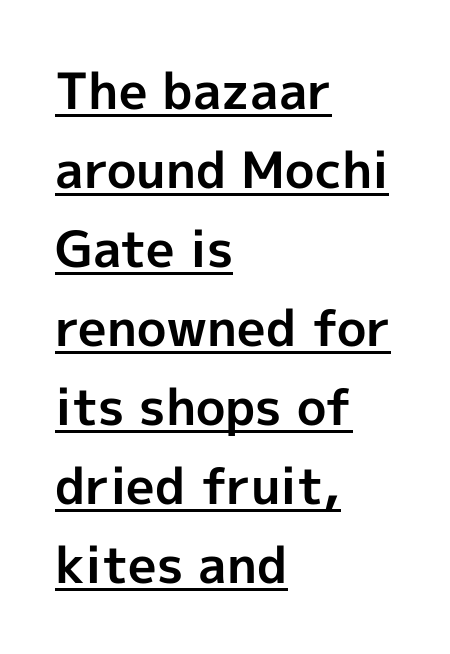
The image shows 50 px bold sans-serif type, upright; set left-aligned, normal line spacing (1.58x), normal letter spacing, underlined; a medium x-height.
